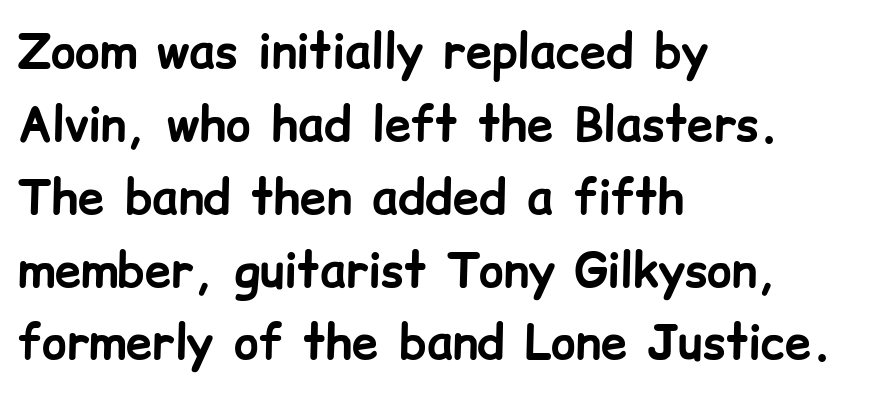
{"serif": "no", "italic": "no", "bold": "yes", "weight": "bold", "width": "normal", "stroke_contrast": "low", "x_height": "medium", "monospaced": "no", "underline": "no", "align": "left", "line_spacing": "normal", "line_spacing_ratio": 1.55, "letter_spacing": "normal", "letter_spacing_em": 0.0, "glyph_px": 47}
